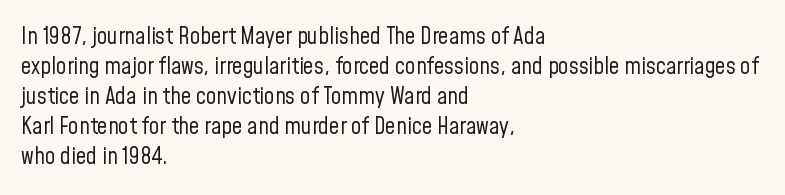
The image shows 23 px text type, upright; set left-aligned, normal line spacing (1.3x), normal letter spacing, not underlined.
